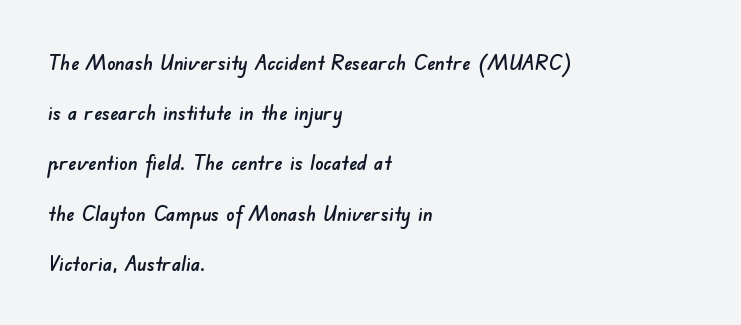
Q: Is the text underlined? A: No.
Q: How is the paragraph aligned? A: Left-aligned.
Q: Is the spacing between letters normal or unusually wide? A: Normal.
Q: Is the spacing between lines tight, normal or loose? A: Loose.
